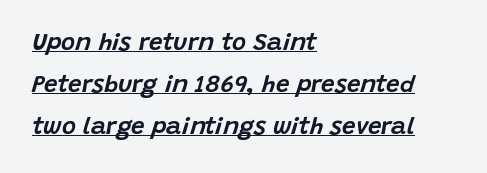
Q: Is the text italic (slanted)? A: Yes, it leans right by about 15 degrees.
Q: Is the text underlined? A: Yes.
Q: How is the paragraph aligned? A: Left-aligned.
Q: Is the spacing between letters normal or unusually wide? A: Normal.
